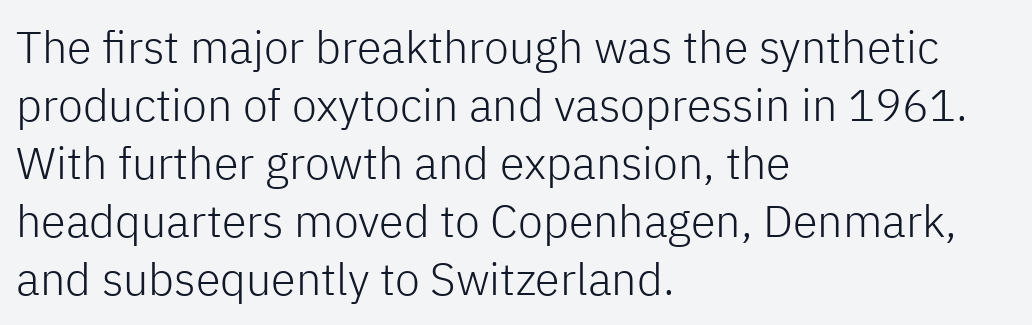
Upright lettering throughout. The face used here is a sans, in the tradition of grotesques and geometrics. A classic flush-left, rag-right setting is used for this passage. Heft: none added — not bold. The foot of each line stays bare and open. Character widths vary here, with narrow letters taking less room than wide ones.
